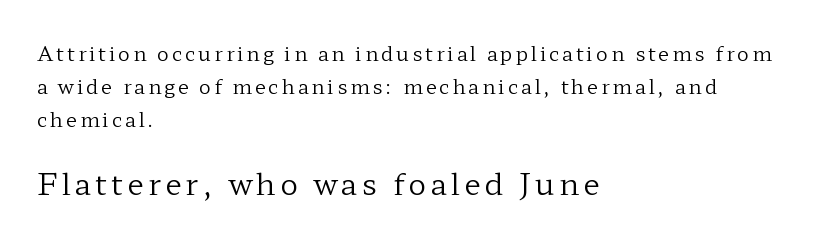
Every stem runs plumb, perpendicular to the baseline. The paragraph shown leans on its left margin. Glance below the letters and you will spot only blank space. Size contrast runs from small at the top to large at the bottom.
